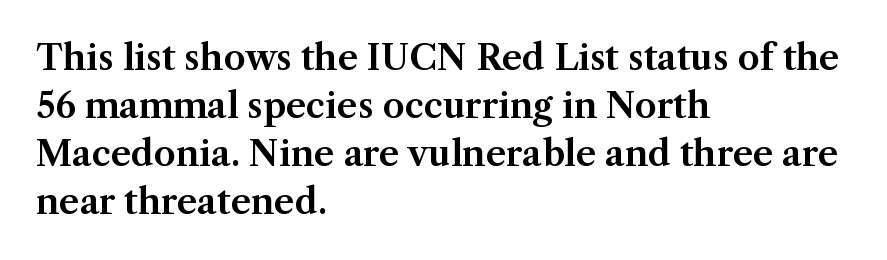
{"serif": "yes", "italic": "no", "width": "normal", "stroke_contrast": "medium", "x_height": "medium", "monospaced": "no", "underline": "no", "align": "left", "line_spacing": "normal", "line_spacing_ratio": 1.37, "letter_spacing": "normal", "letter_spacing_em": 0.0, "glyph_px": 35}
